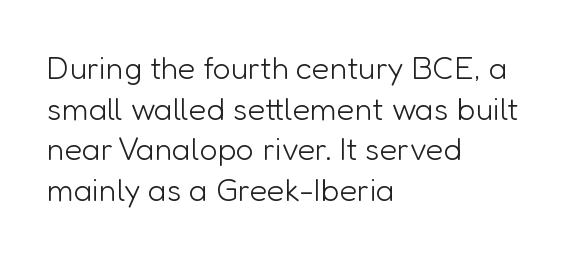
The image shows 32 px light sans-serif type, upright; set left-aligned, normal line spacing (1.27x), normal letter spacing, not underlined; low stroke contrast and a medium x-height.
